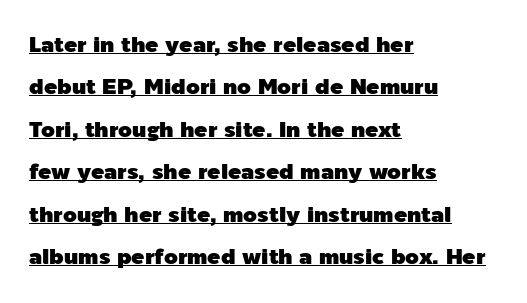
The lettering is marked with a stroke running underneath it. Ordinary non-slanted type is in use. This sample trades compactness for vertical openness between lines. The lines in this sample share a left origin and differ only in where they stop. Tracking value appears to be zero — textbook default spacing.
